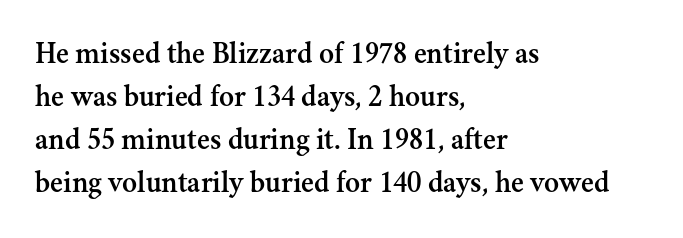
Q: Is the text italic (slanted)? A: No, it is upright.
Q: Is the typeface a serif or a sans-serif typeface? A: Serif.
Q: Is the text underlined? A: No.
Q: How is the paragraph aligned? A: Left-aligned.
Q: Is the spacing between letters normal or unusually wide? A: Normal.
Q: Is the spacing between lines tight, normal or loose? A: Normal.
Q: Width (condensed, normal, or wide)? A: Normal.
Q: Stroke contrast? A: Medium.
Q: x-height? A: Small.
Q: Monospaced? A: No.
